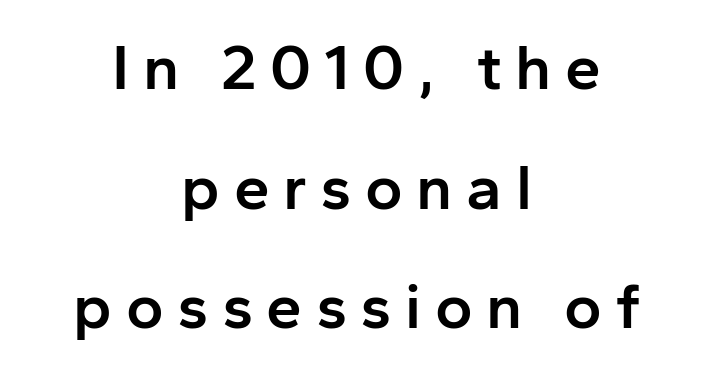
Tracking value appears strongly positive — letters spread wide. Proportional: the letters do not fall into vertical columns. Slightly chunky letters — semibold, I'd say, not full bold. Clear beneath every line of the passage. Is the block centered? Yes — each line is placed symmetrically about the middle. This is sans-serif lettering, the kind often seen on screens and signage.
